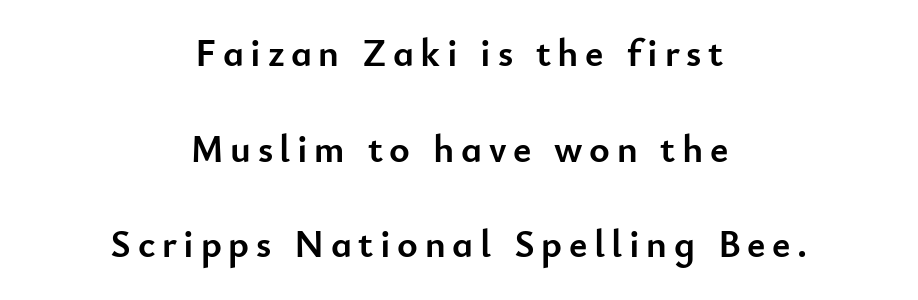
{"serif": "no", "italic": "no", "bold": "yes", "weight": "semibold", "width": "normal", "stroke_contrast": "low", "x_height": "small", "monospaced": "no", "underline": "no", "align": "center", "line_spacing": "loose", "line_spacing_ratio": 2.45, "glyph_px": 39}
